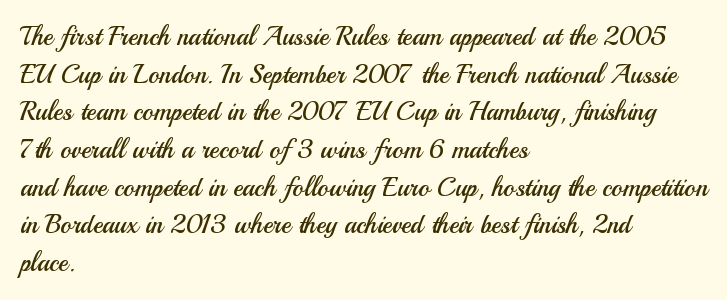
{"bold": "no", "underline": "no", "align": "left", "line_spacing": "normal", "line_spacing_ratio": 1.45, "letter_spacing": "normal", "letter_spacing_em": 0.0, "glyph_px": 26}
